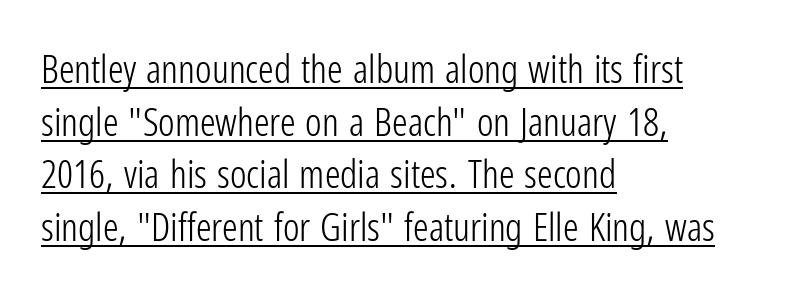
The rendering anchors every line to the left-hand side. It's the straight-up-and-down kind of type. Honestly, the letter spacing is just normal — you wouldn't notice it. Each line of the rendering has a horizontal stroke beneath the glyphs. These lines are rendered in a variable-pitch font.
